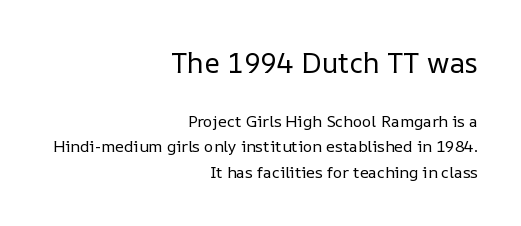
The strokes are not fattened; the text isn't bold. One-word summary of the alignment: right. The specimen reads as upright at a glance. Interline gaps are of average width in this sample. A typesetter would call this proportional, since set widths differ per character. This layout puts the oversized block above and the modest block below.
